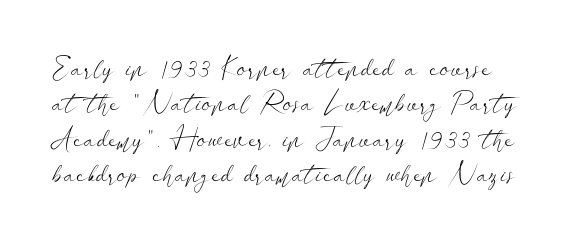
Vertical stems look standard width or narrower in stroke. Typographically, this falls in the sans-serif category. Unmarked baselines from the first word to the last. Characters follow at the spacing the type designer built in.
